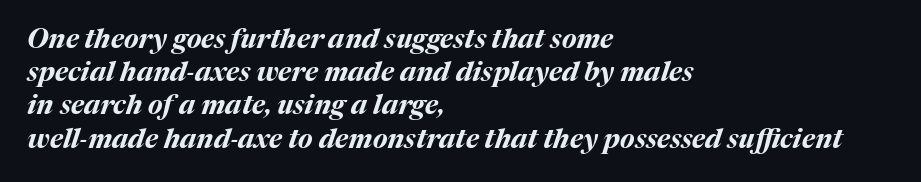
{"italic": "yes", "lean": "right", "slant_degrees": 17, "bold": "yes", "underline": "no", "align": "left", "line_spacing_ratio": 1.23, "letter_spacing": "normal", "letter_spacing_em": 0.0, "glyph_px": 27}
